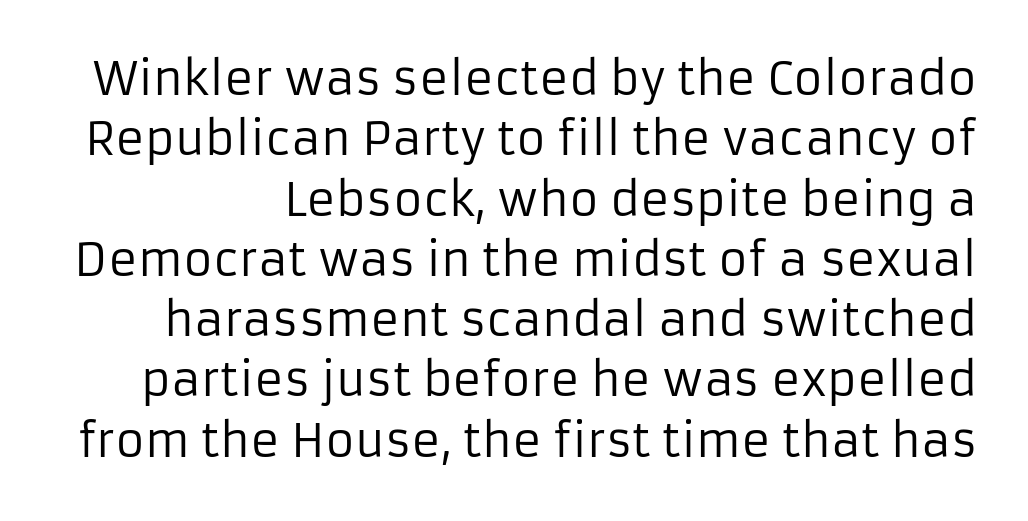
{"serif": "no", "italic": "no", "bold": "no", "weight": "regular", "width": "normal", "stroke_contrast": "low", "x_height": "medium", "monospaced": "no", "underline": "no", "line_spacing": "normal", "line_spacing_ratio": 1.34, "letter_spacing": "normal", "letter_spacing_em": 0.0, "glyph_px": 45}
